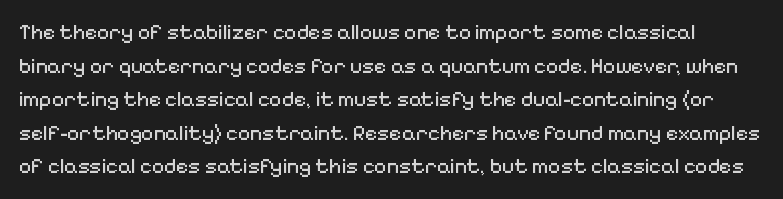
Q: Is the text bold? A: No.
Q: Is the text italic (slanted)? A: No, it is upright.
Q: Is the text underlined? A: No.
Q: Is the spacing between letters normal or unusually wide? A: Normal.
Q: Is the spacing between lines tight, normal or loose? A: Normal.
